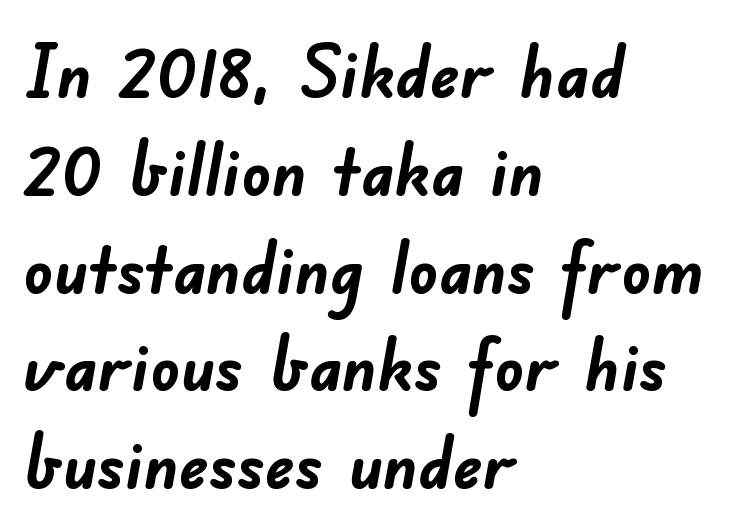
The passage shown is not underscored anywhere. Rows of type keep a routine distance in the vertical direction. This sample uses a sans-serif face. A student would call this left alignment; a typographer would say flush left, rag right. The rendering keeps characters at their native spacing. Character widths vary here, with narrow letters taking less room than wide ones.
